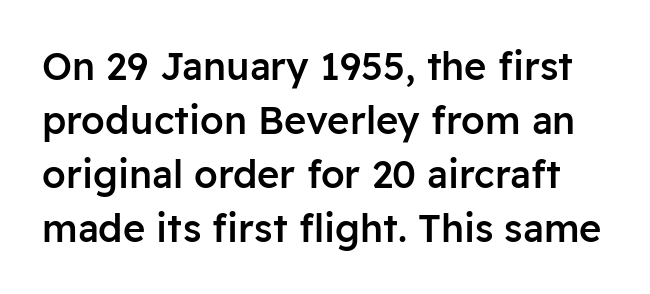
{"serif": "no", "italic": "no", "bold": "semi", "weight": "semibold", "width": "normal", "stroke_contrast": "low", "x_height": "medium", "monospaced": "no", "underline": "no", "line_spacing": "normal", "line_spacing_ratio": 1.42, "letter_spacing": "normal", "letter_spacing_em": 0.0, "glyph_px": 38}
